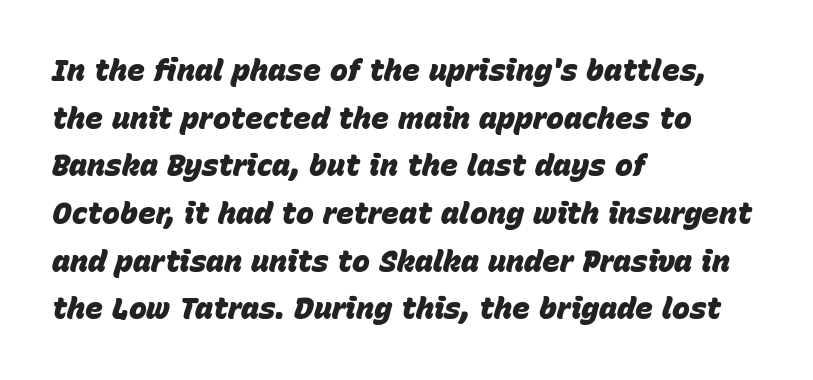
The rendering anchors every line to the left-hand side. The type is set solid horizontally, with unmodified tracking. Varying glyph widths throughout — classic text-font behaviour. Beneath every word, the page is bare. Successive baselines arrive at the customary interval. Every character sits at an angle, as italics do.
